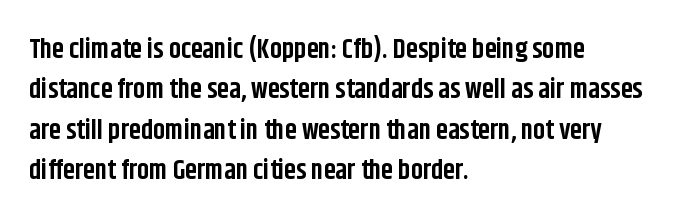
{"italic": "no", "bold": "yes", "underline": "no", "align": "left", "line_spacing": "normal", "line_spacing_ratio": 1.5, "letter_spacing": "normal", "letter_spacing_em": 0.0, "glyph_px": 27}
